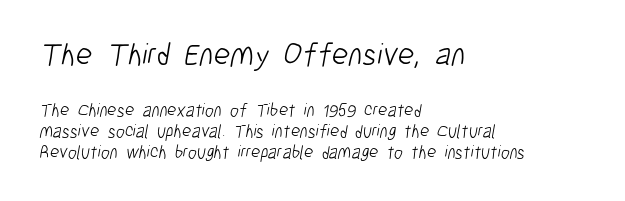
The image shows 32 px light, condensed sans-serif type; set left-aligned, tight line spacing (1.15x), normal letter spacing, not underlined; the first (top) block is 1.78x larger; low stroke contrast and a medium x-height.
